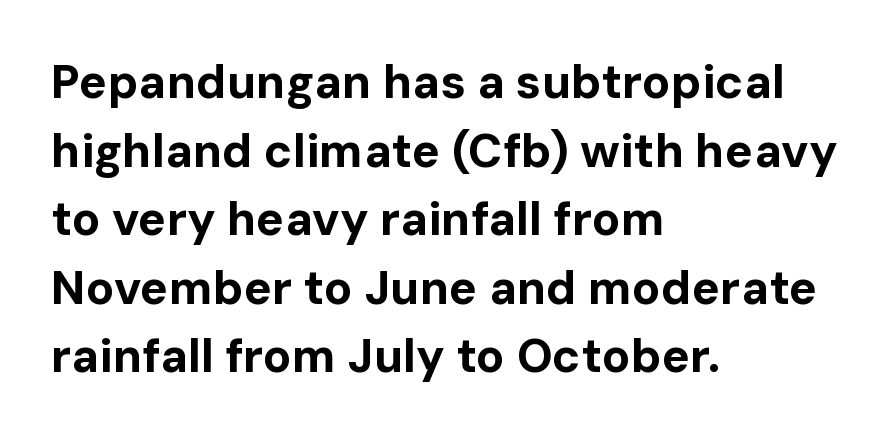
{"serif": "no", "italic": "no", "bold": "yes", "weight": "bold", "width": "normal", "stroke_contrast": "low", "x_height": "medium", "monospaced": "no", "underline": "no", "align": "left", "line_spacing": "normal", "line_spacing_ratio": 1.46, "letter_spacing": "normal", "letter_spacing_em": 0.0, "glyph_px": 47}
